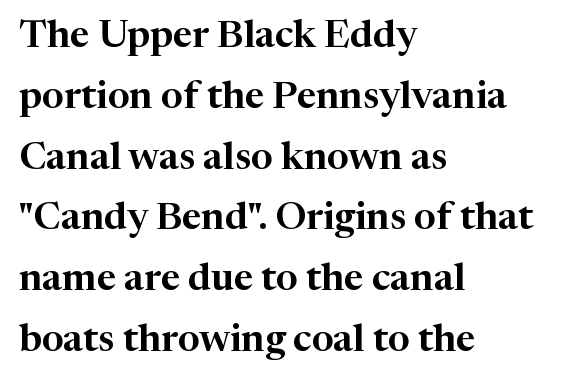
The letters sit at their default tracking, neither squeezed nor spread. Horizontal alignment here is leftward, the default for most running prose. What's the leading like? Ordinary, nothing unusual. Character widths vary here, with narrow letters taking less room than wide ones. The font family rendered here belongs to the serif group. Notice how the stems are strictly vertical — no italics here.
